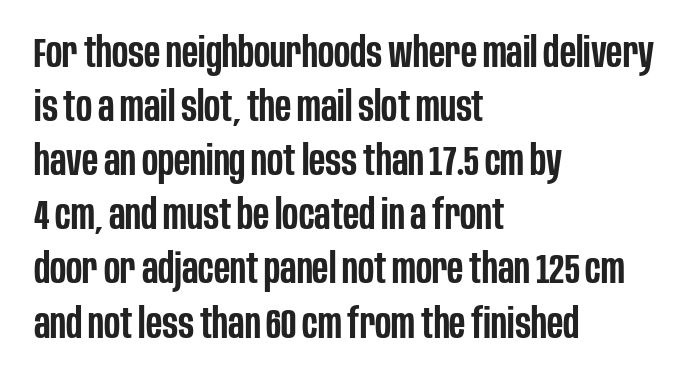
Nope, no serifs anywhere on these letters. This sample uses an upright cut, with every glyph sitting square on the baseline. Clear beneath every line of the passage. No extra tracking has been applied to these lines. A fair bit of extra ink — the face is semibold, not bold. Does the copy run flush right? No — it runs flush left.
